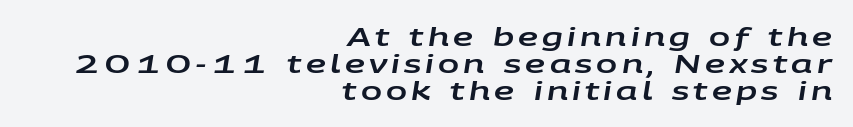
Q: Is the text italic (slanted)? A: Yes, it leans right by about 9 degrees.
Q: Is the text underlined? A: No.
Q: How is the paragraph aligned? A: Right-aligned.
Q: Is the spacing between lines tight, normal or loose? A: Tight.
